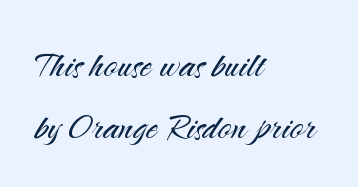
There is no visible air inserted between adjacent glyphs. These lines stack with their left ends in a neat column. Ink coverage per letter is moderate at most. Are there feet on the stems? There aren't — it's a sans. Looks like regular typesetting: each glyph gets only the width it needs.
